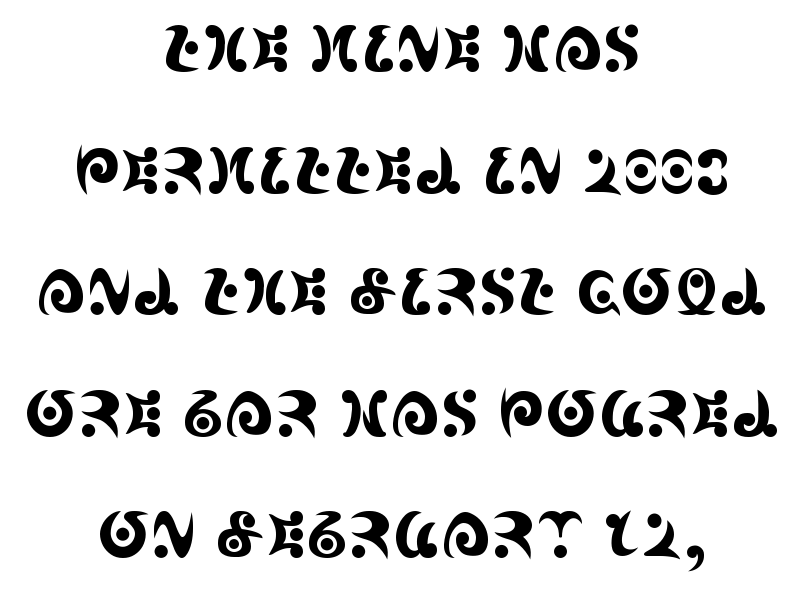
Q: Is the text italic (slanted)? A: No, it is upright.
Q: Is the typeface a serif or a sans-serif typeface? A: Serif.
Q: Is the text underlined? A: No.
Q: How is the paragraph aligned? A: Centered.
Q: Is the spacing between letters normal or unusually wide? A: Normal.
Q: Is the spacing between lines tight, normal or loose? A: Loose.
Q: Width (condensed, normal, or wide)? A: Condensed.
Q: x-height? A: Large.
Q: Monospaced? A: No.
